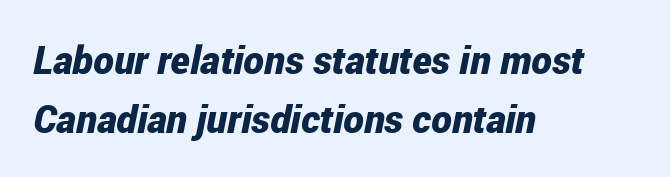
Does the leading feel generous? No, just average. Each letter keeps its own natural width here, so spacing adapts to shape. The passage shown leans; its letterforms are oblique. Has an underline been added? It has not. The sample has been set heavy, in full bold.
